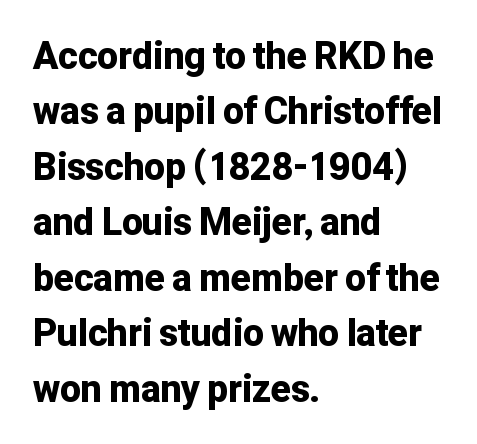
The image shows 37 px bold sans-serif type, upright; set left-aligned, normal line spacing (1.5x), normal letter spacing, not underlined; low stroke contrast and a medium x-height.
